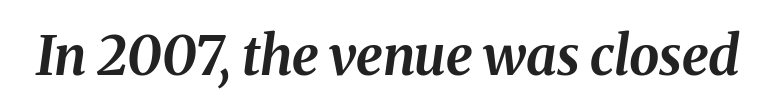
Italic? Definitely — the glyphs are oblique. The strip under each line holds only bare page. What stands out about the letter spacing? Nothing — it is the standard amount. This sample has the flowing, uneven cadence of proportional lettering.
